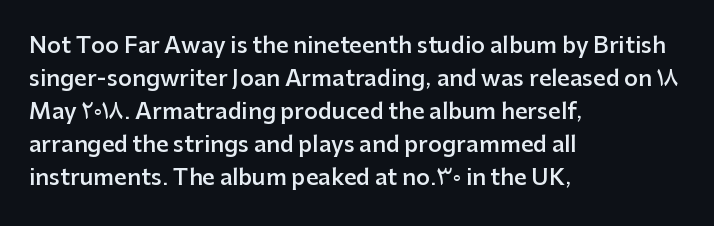
Ascenders rise straight up at ninety degrees. No word sits above an underline. Casual observation: everything's shoved over to the left. Between one letter and the next there's only the usual sliver of space.
